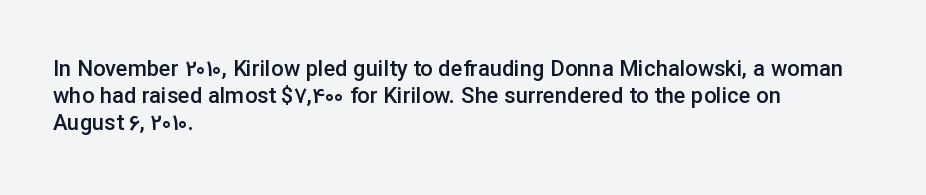
The image shows 22 px text type, upright; set left-aligned, line spacing 1.22x, normal letter spacing, not underlined.
